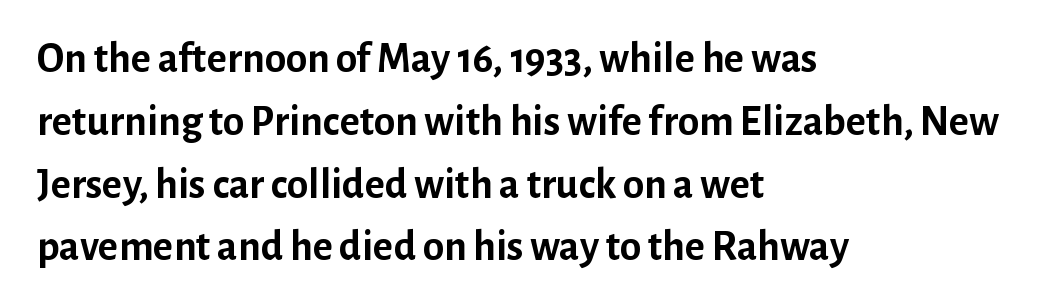
Q: Is the text bold? A: Yes.
Q: Is the text italic (slanted)? A: No, it is upright.
Q: Is the typeface a serif or a sans-serif typeface? A: Sans-serif.
Q: Is the text underlined? A: No.
Q: How is the paragraph aligned? A: Left-aligned.
Q: Is the spacing between letters normal or unusually wide? A: Normal.
Q: Is the spacing between lines tight, normal or loose? A: Normal.
Q: Width (condensed, normal, or wide)? A: Normal.
Q: Stroke contrast? A: Low.
Q: x-height? A: Medium.
Q: Monospaced? A: No.
